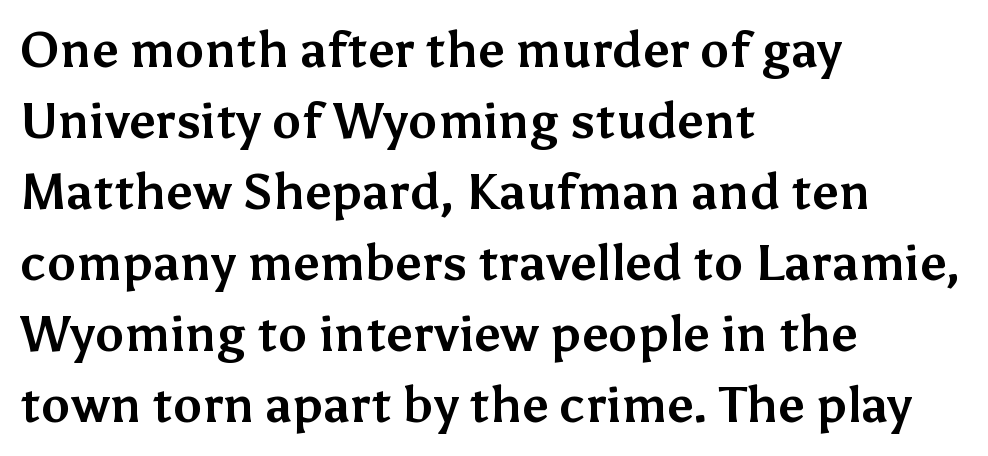
The image shows 49 px bold sans-serif type, upright; set left-aligned, normal line spacing (1.45x), normal letter spacing, not underlined; medium stroke contrast and a medium x-height.
